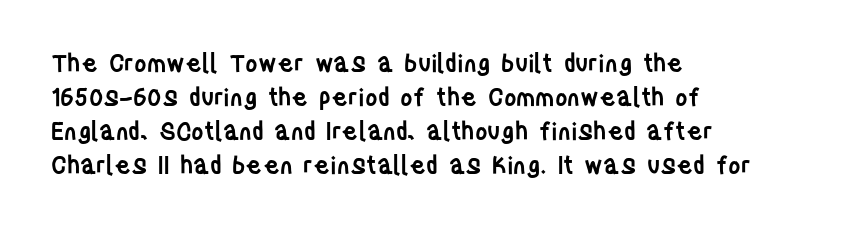
{"italic": "no", "bold": "semi", "underline": "no", "align": "left", "line_spacing": "normal", "line_spacing_ratio": 1.41, "letter_spacing": "normal", "letter_spacing_em": 0.0, "glyph_px": 24}
